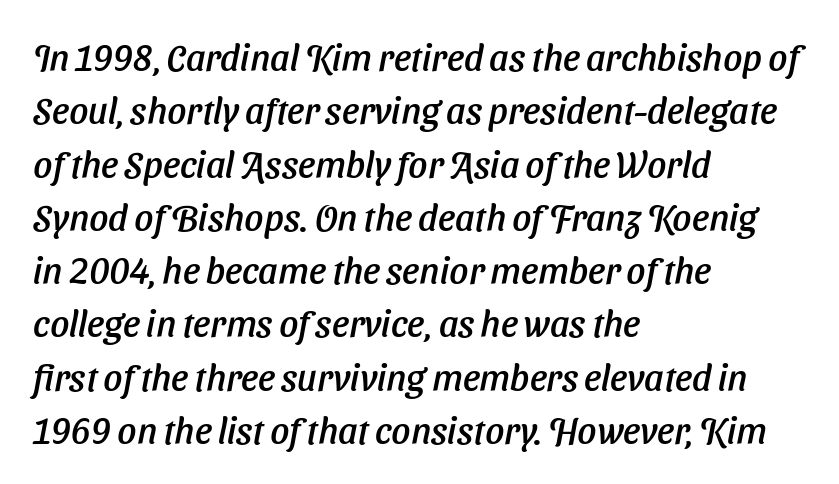
Q: Is the text italic (slanted)? A: Yes, it leans right by about 11 degrees.
Q: Is the text underlined? A: No.
Q: How is the paragraph aligned? A: Left-aligned.
Q: Is the spacing between letters normal or unusually wide? A: Normal.
Q: Is the spacing between lines tight, normal or loose? A: Normal.
Q: Width (condensed, normal, or wide)? A: Normal.
Q: Stroke contrast? A: Low.
Q: x-height? A: Medium.
Q: Monospaced? A: No.
